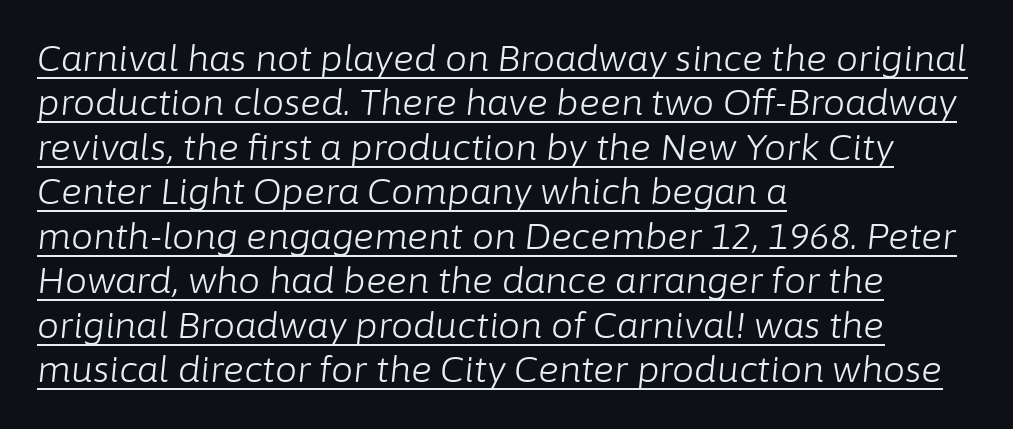
{"italic": "yes", "lean": "right", "slant_degrees": 6, "bold": "no", "weight": "light", "width": "normal", "stroke_contrast": "low", "x_height": "medium", "monospaced": "no", "underline": "yes", "align": "left", "line_spacing": "normal", "line_spacing_ratio": 1.27, "letter_spacing": "normal", "letter_spacing_em": 0.0, "glyph_px": 35}
